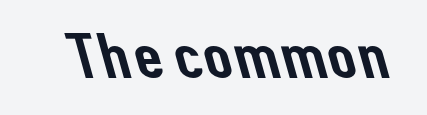
Q: Is the typeface a serif or a sans-serif typeface? A: Sans-serif.
Q: Is the text underlined? A: No.
Q: Is the spacing between letters normal or unusually wide? A: Normal.
Q: Width (condensed, normal, or wide)? A: Normal.
Q: Stroke contrast? A: Low.
Q: x-height? A: Medium.
Q: Monospaced? A: No.
